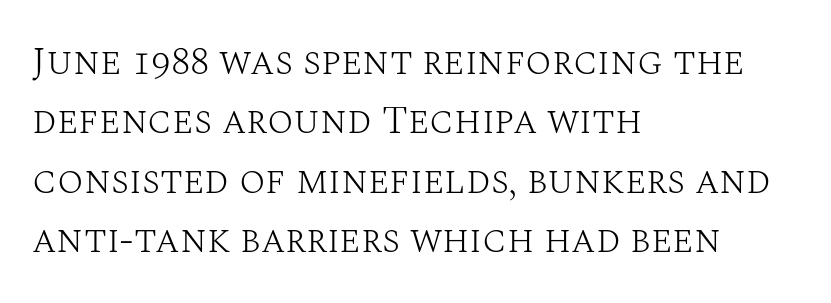
The image shows 39 px light serif type, upright; set left-aligned, normal line spacing (1.52x), normal letter spacing, not underlined; medium stroke contrast and a large x-height.
